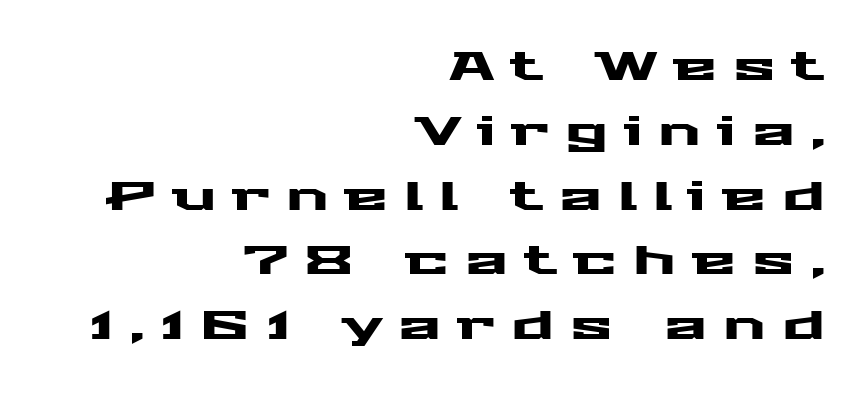
Q: Is the text italic (slanted)? A: No, it is upright.
Q: Is the typeface a serif or a sans-serif typeface? A: Sans-serif.
Q: Is the text underlined? A: No.
Q: How is the paragraph aligned? A: Right-aligned.
Q: Is the spacing between letters normal or unusually wide? A: Unusually wide.
Q: Is the spacing between lines tight, normal or loose? A: Normal.
Q: Width (condensed, normal, or wide)? A: Wide.
Q: Stroke contrast? A: Medium.
Q: x-height? A: Medium.
Q: Monospaced? A: No.
